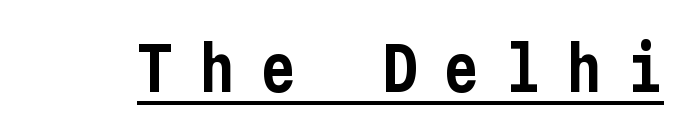
A baseline rule has been typeset under these characters. Students, note that the glyphs here are deliberately spaced far apart. Note: no serifs on the glyphs. The lettering stays uniformly vertical, giving the passage a roman look.
